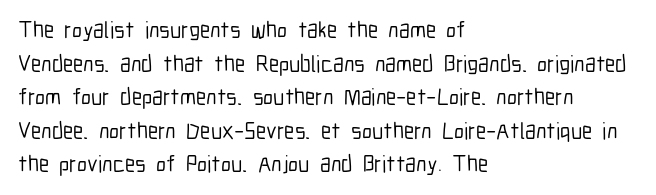
The image shows 23 px text type, upright; set left-aligned, normal line spacing (1.46x), normal letter spacing, not underlined.
